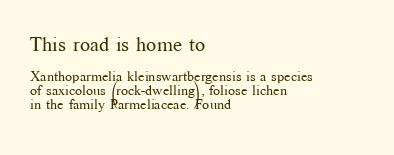
The image shows 20 px text type, upright; set left-aligned, tight line spacing (1.01x), normal letter spacing, not underlined; the first (top) block is 1.43x larger.
